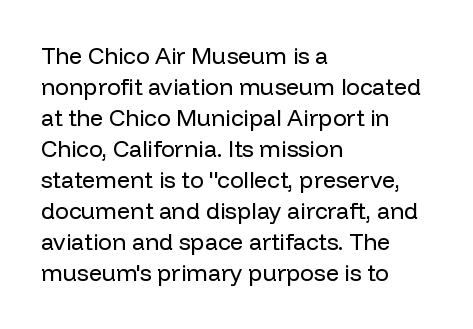
Posture: upright roman. The ragged edge is on the right, which tells us the setting is flush left. Reading down the column, the eye jumps a familiar distance to each next line. The specimen omits any rule beneath the text block's lines. The face looks like a standard text weight, possibly lighter.
